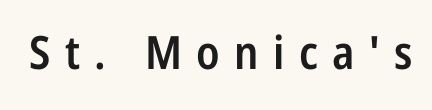
Q: Is the text bold? A: Semi-bold.
Q: Is the text italic (slanted)? A: No, it is upright.
Q: Is the typeface a serif or a sans-serif typeface? A: Sans-serif.
Q: Is the text underlined? A: No.
Q: Is the spacing between letters normal or unusually wide? A: Unusually wide.
Q: Width (condensed, normal, or wide)? A: Condensed.
Q: Stroke contrast? A: Low.
Q: x-height? A: Medium.
Q: Monospaced? A: No.
